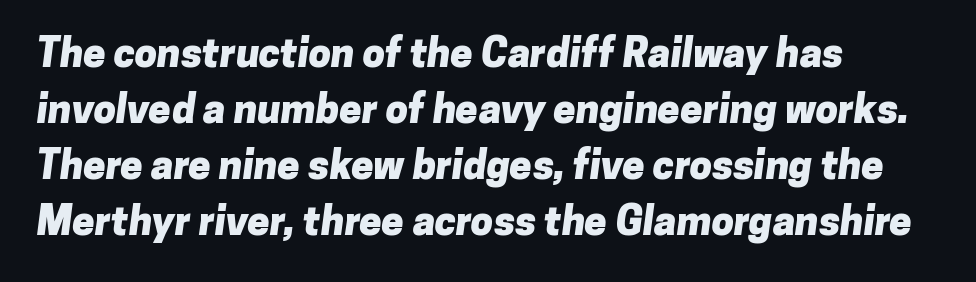
Q: Is the text bold? A: Yes.
Q: Is the typeface a serif or a sans-serif typeface? A: Sans-serif.
Q: Is the text underlined? A: No.
Q: How is the paragraph aligned? A: Left-aligned.
Q: Is the spacing between letters normal or unusually wide? A: Normal.
Q: Is the spacing between lines tight, normal or loose? A: Normal.
Q: Width (condensed, normal, or wide)? A: Normal.
Q: Stroke contrast? A: Low.
Q: x-height? A: Medium.
Q: Monospaced? A: No.
